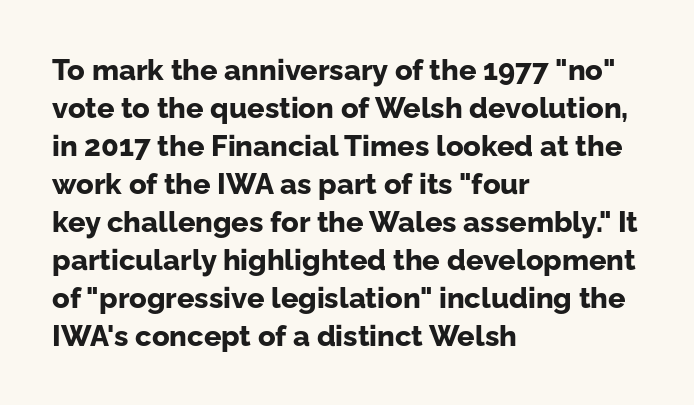
The image shows 29 px bold sans-serif type, upright; set left-aligned, normal line spacing (1.31x), normal letter spacing, not underlined; low stroke contrast and a medium x-height.
